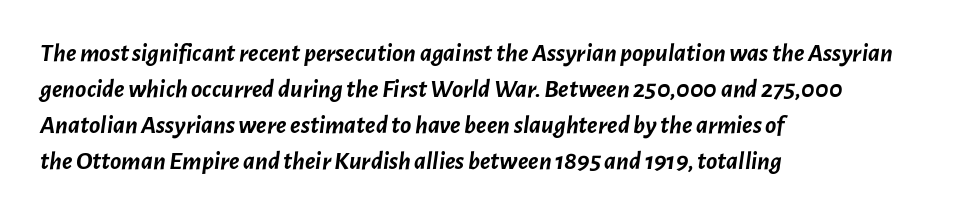
{"italic": "yes", "lean": "right", "slant_degrees": 7, "bold": "yes", "underline": "no", "align": "left", "line_spacing": "normal", "line_spacing_ratio": 1.39, "letter_spacing": "normal", "letter_spacing_em": 0.0, "glyph_px": 26}
